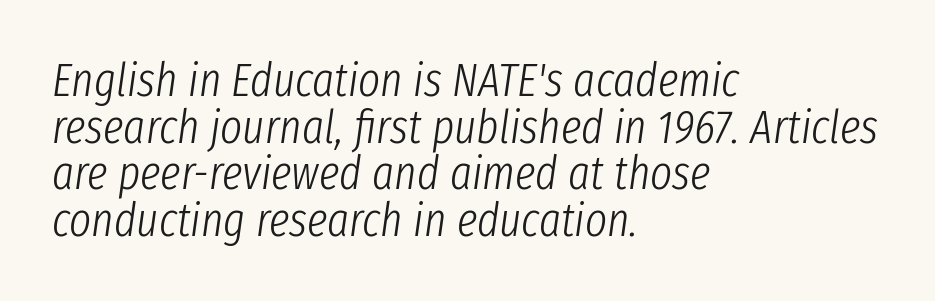
Q: Is the text bold? A: No.
Q: Is the text italic (slanted)? A: Yes, it leans right by about 8 degrees.
Q: Is the text underlined? A: No.
Q: How is the paragraph aligned? A: Left-aligned.
Q: Is the spacing between letters normal or unusually wide? A: Normal.
Q: Is the spacing between lines tight, normal or loose? A: Tight.
Q: Width (condensed, normal, or wide)? A: Condensed.
Q: Stroke contrast? A: Low.
Q: x-height? A: Medium.
Q: Monospaced? A: No.
